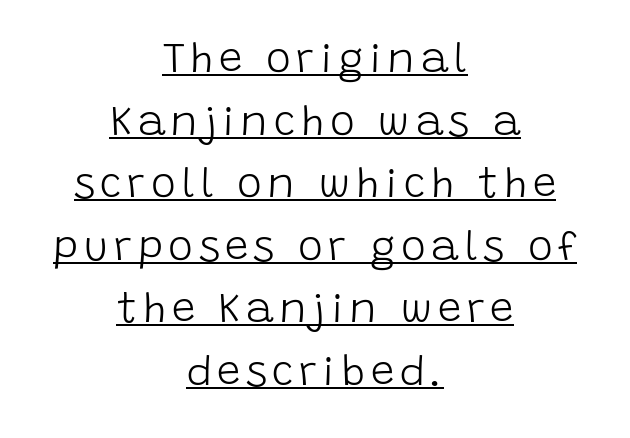
The image shows 42 px light sans-serif type, upright; set centered, normal line spacing (1.49x), underlined; low stroke contrast and a large x-height.
